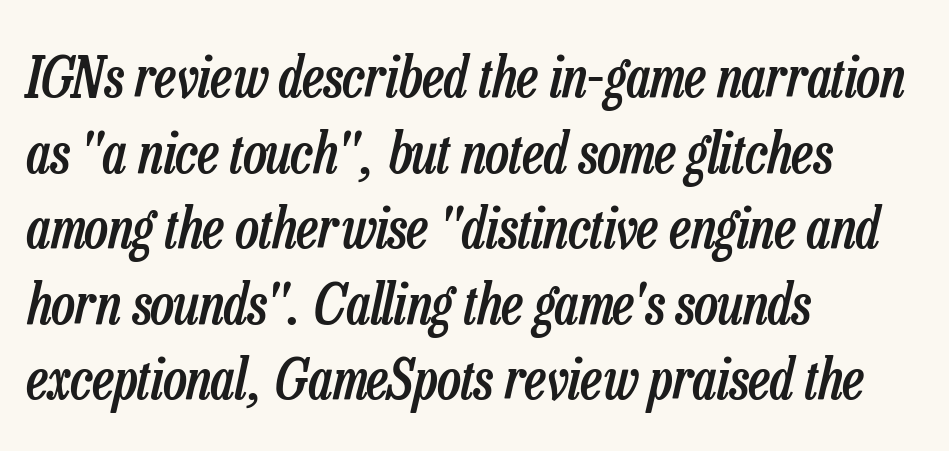
{"italic": "yes", "lean": "right", "slant_degrees": 13, "bold": "semi", "weight": "semibold", "width": "condensed", "stroke_contrast": "low", "x_height": "medium", "monospaced": "no", "underline": "no", "align": "left", "line_spacing": "normal", "line_spacing_ratio": 1.35, "letter_spacing": "normal", "letter_spacing_em": 0.0, "glyph_px": 56}
